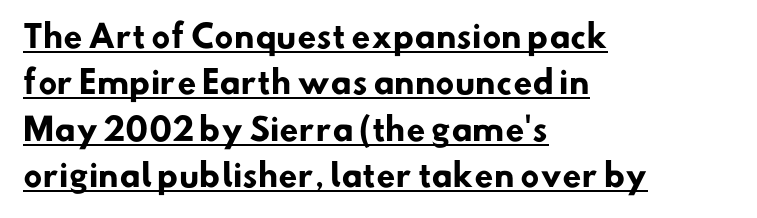
The image shows 31 px heavy sans-serif type; set left-aligned, normal line spacing (1.5x), normal letter spacing, underlined; low stroke contrast and a small x-height.
